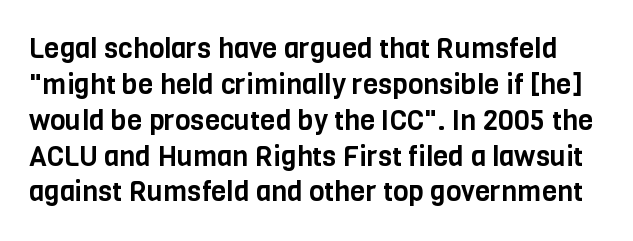
Q: Is the text italic (slanted)? A: No, it is upright.
Q: Is the typeface a serif or a sans-serif typeface? A: Sans-serif.
Q: Is the text underlined? A: No.
Q: Is the spacing between letters normal or unusually wide? A: Normal.
Q: Is the spacing between lines tight, normal or loose? A: Normal.
Q: Width (condensed, normal, or wide)? A: Condensed.
Q: Stroke contrast? A: Low.
Q: x-height? A: Large.
Q: Monospaced? A: No.
